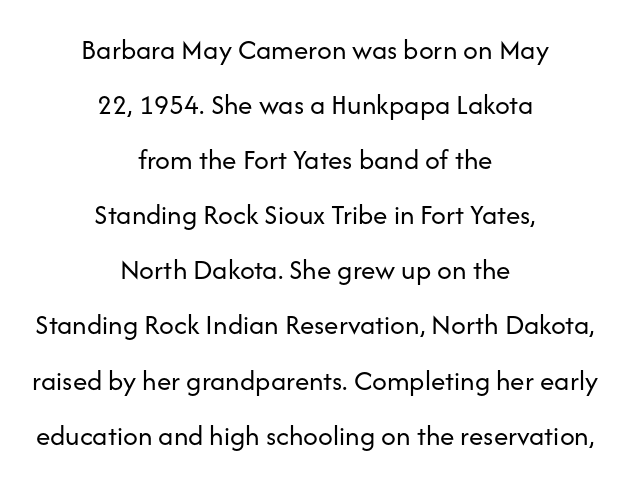
Q: Is the text bold? A: No.
Q: Is the text italic (slanted)? A: No, it is upright.
Q: Is the typeface a serif or a sans-serif typeface? A: Sans-serif.
Q: Is the text underlined? A: No.
Q: How is the paragraph aligned? A: Centered.
Q: Is the spacing between letters normal or unusually wide? A: Normal.
Q: Is the spacing between lines tight, normal or loose? A: Loose.
Q: Width (condensed, normal, or wide)? A: Normal.
Q: Stroke contrast? A: Low.
Q: x-height? A: Medium.
Q: Monospaced? A: No.
